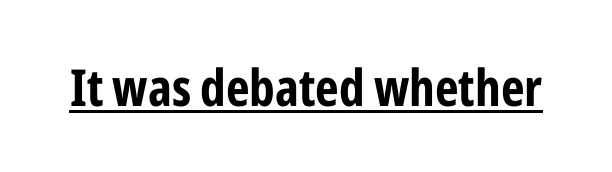
Underlining? Definitely there. No feet cap the strokes, marking this as sans-serif type. Posture: straight, roman, zero tilt. Bold? Absolutely — the strokes are thick and heavy. The letterforms sit shoulder to shoulder at normal distance.
